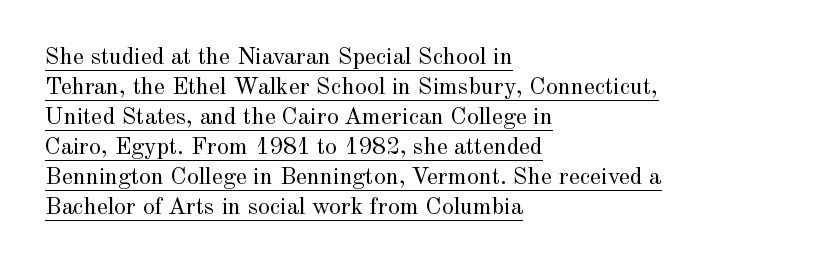
The image shows 24 px text type, upright; set left-aligned, normal line spacing (1.25x), normal letter spacing, underlined.
